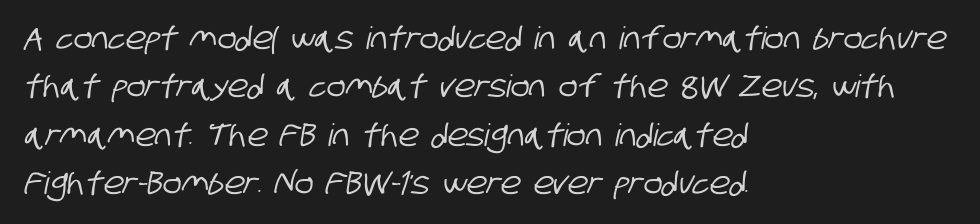
Think of a printed novel: that variable character pitch is what you see here. You can tell from the bare stems that sans-serif type was used. Here the glyphs are tracked normally, forming tight word shapes. Every row of glyphs begins at an identical x-position on the left. One glance says typical: line gaps are just what's usual. Underline: absent.
